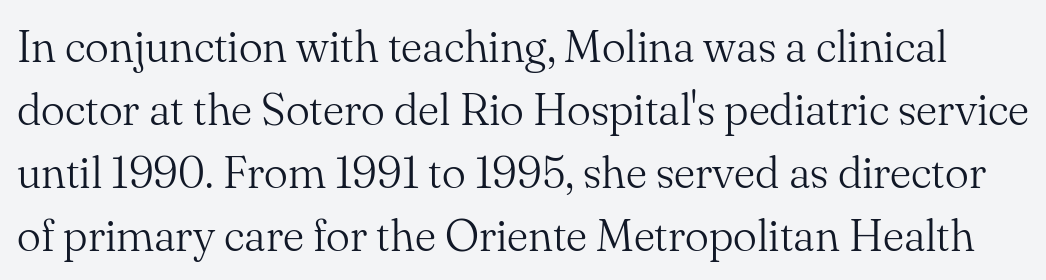
{"serif": "yes", "italic": "no", "bold": "no", "weight": "light", "width": "normal", "stroke_contrast": "medium", "x_height": "small", "monospaced": "no", "underline": "no", "line_spacing": "normal", "line_spacing_ratio": 1.4, "letter_spacing": "normal", "letter_spacing_em": 0.0, "glyph_px": 45}
